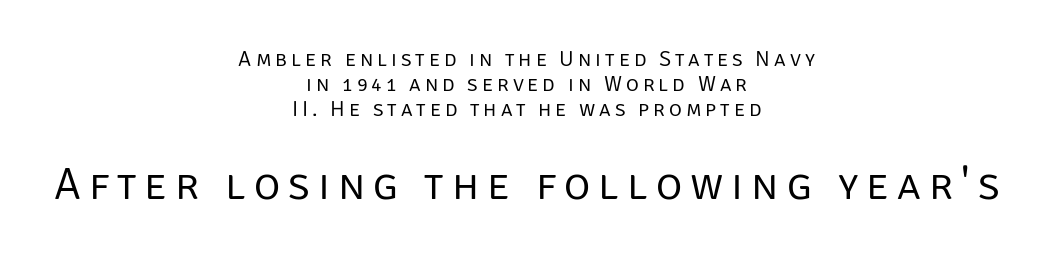
{"serif": "no", "italic": "no", "bold": "no", "weight": "regular", "width": "normal", "stroke_contrast": "low", "x_height": "large", "monospaced": "no", "underline": "no", "align": "center", "line_spacing": "tight", "line_spacing_ratio": 1.14, "larger_block": "second", "size_ratio": 2.05, "glyph_px": 45}
